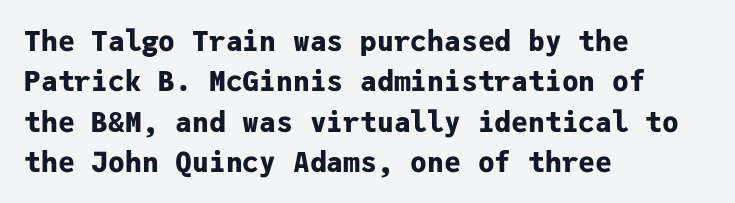
Note: no serifs on the glyphs. The rendering uses a bold face; every stroke is thick and dark. Quick note: interline space is typical. Posture: straight, roman, zero tilt. Think of a typewriter: that constant character pitch is what you see here. The paragraph has a hard left edge and a soft right edge.
